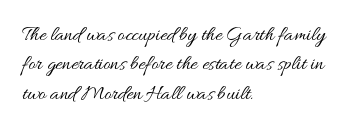
{"bold": "no", "underline": "no", "align": "left", "line_spacing": "normal", "line_spacing_ratio": 1.4, "letter_spacing": "normal", "letter_spacing_em": 0.0, "glyph_px": 21}
